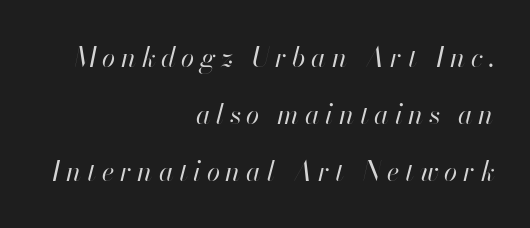
The image shows 27 px text type, italic (leaning right); set right-aligned, loose line spacing (2.11x), unusually wide letter spacing (+0.21 em), not underlined.
